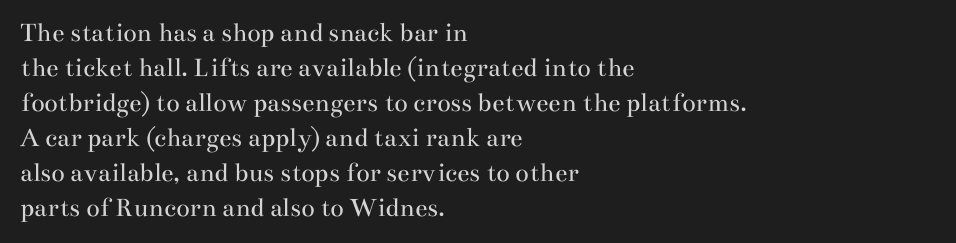
Serifs: yes, visible at the terminals of the letterforms. The text block is weighted toward the left margin, trailing off unevenly rightward. A typesetter would call this proportional, since set widths differ per character. Honestly, there is no underline to notice here at all. Every character sits straight up, as roman type does.
